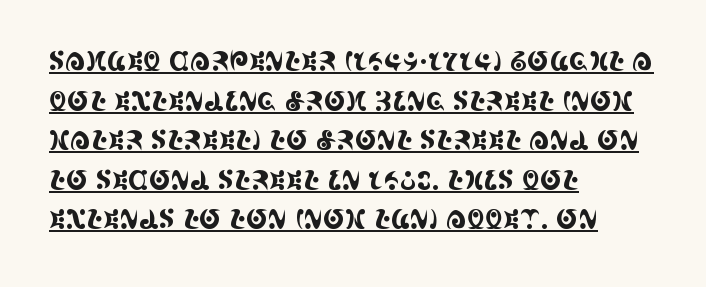
The image shows 26 px text type, upright; set left-aligned, normal line spacing (1.52x), normal letter spacing, underlined.
